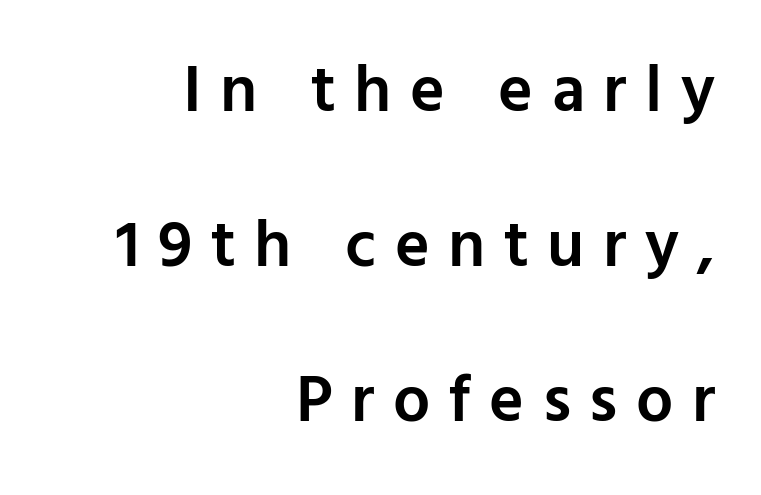
{"serif": "no", "italic": "no", "bold": "semi", "weight": "semibold", "width": "normal", "stroke_contrast": "low", "x_height": "medium", "monospaced": "no", "underline": "no", "align": "right", "line_spacing": "loose", "line_spacing_ratio": 2.35, "letter_spacing": "wide", "letter_spacing_em": 0.28, "glyph_px": 66}
